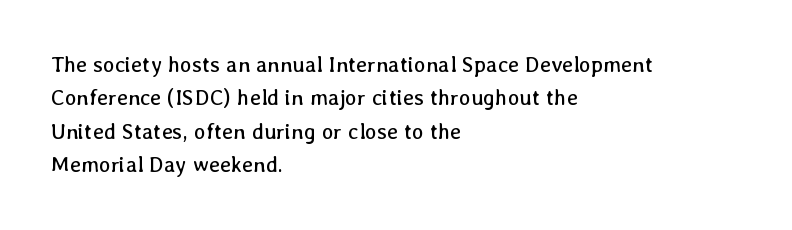
Summary of vertical rhythm: regular, with standard interline spacing. No extra ink here — the face is not bold. Quick note: not italic, upright. Horizontal alignment here is leftward, the default for most running prose.
